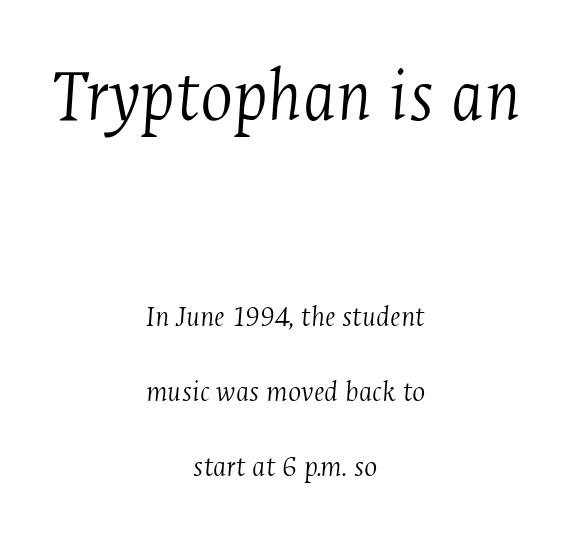
{"serif": "yes", "italic": "yes", "lean": "right", "slant_degrees": 4, "bold": "no", "weight": "light", "width": "condensed", "stroke_contrast": "medium", "x_height": "medium", "monospaced": "no", "underline": "no", "align": "center", "line_spacing": "loose", "line_spacing_ratio": 2.42, "letter_spacing": "normal", "letter_spacing_em": 0.0, "larger_block": "first", "size_ratio": 2.48, "glyph_px": 77}
